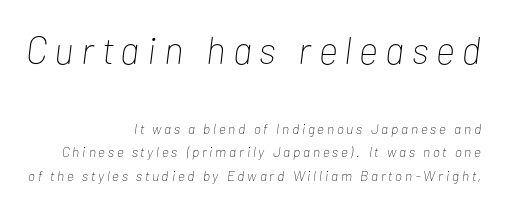
There is plenty of visible air inserted between adjacent glyphs. These glyphs show unthickened strokes, regular width or finer. In CSS terms this would be text-align: right. The string is rendered with underlining switched off. These lines are rendered in a variable-pitch font.
